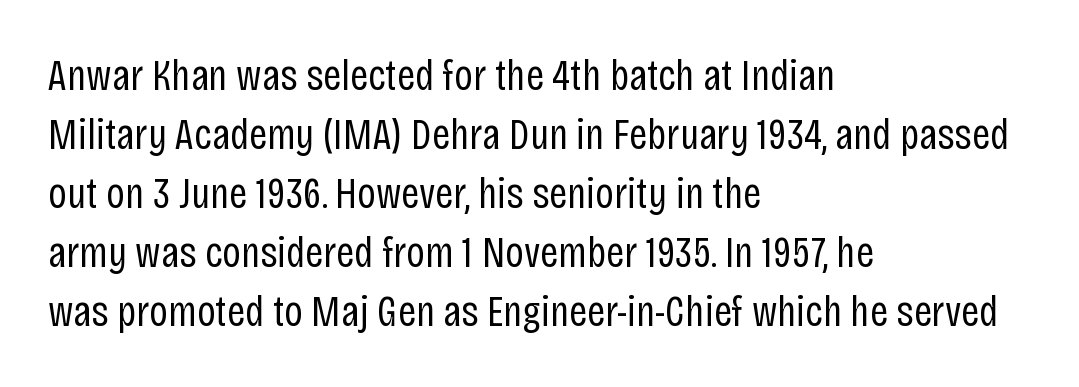
The image shows 45 px regular-weight, condensed sans-serif type, upright; set left-aligned, normal line spacing (1.31x), normal letter spacing, not underlined; low stroke contrast and a large x-height.
